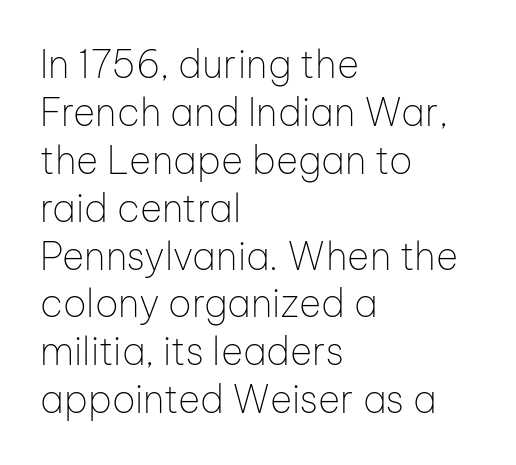
The face looks like a standard text weight, possibly lighter. What stands out about the letter spacing? Nothing — it is the standard amount. Is there any slant? The stems are plumb. Character widths vary here, with narrow letters taking less room than wide ones. Serifs: no, the terminals of the letterforms are clean.
